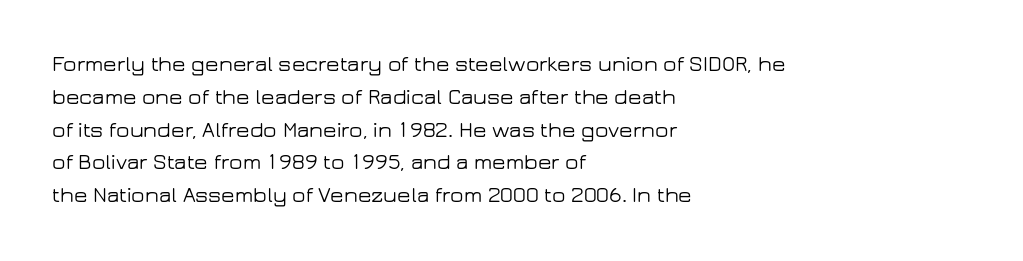
The specimen omits any rule beneath the text block's lines. Is the letter spacing exaggerated? No — it looks like the ordinary default. The typography opts for an upright posture over an oblique one. The rag falls on the right side of this text block. Baseline-to-baseline distance is the conventional proportion of letter height.
